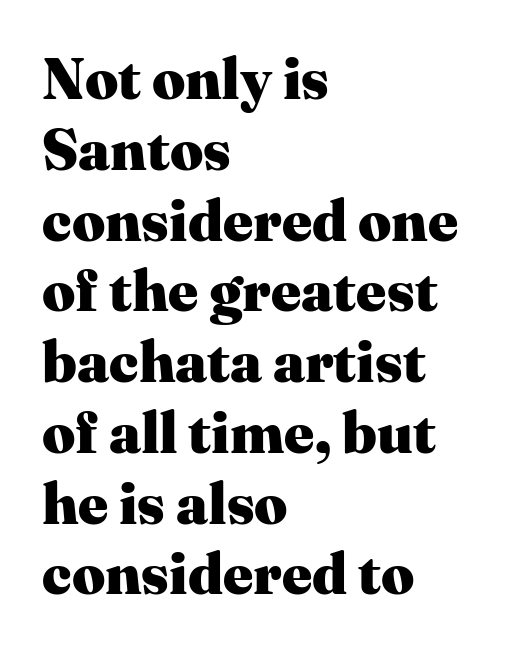
{"serif": "yes", "italic": "no", "bold": "yes", "weight": "heavy", "width": "normal", "stroke_contrast": "medium", "x_height": "medium", "monospaced": "no", "underline": "no", "align": "left", "line_spacing_ratio": 1.22, "letter_spacing": "normal", "letter_spacing_em": 0.0, "glyph_px": 58}
